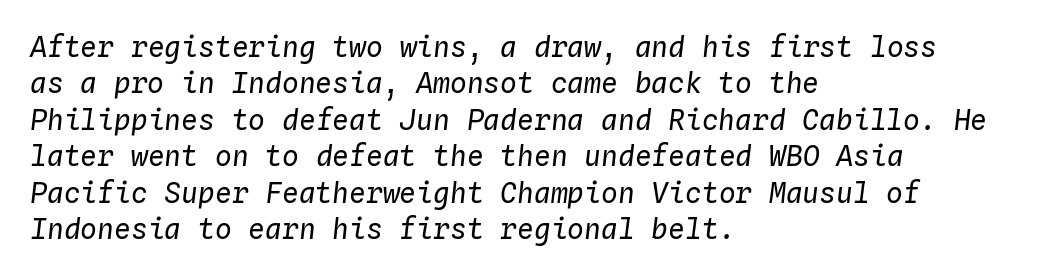
The image shows 28 px regular-weight type, italic (leaning right), monospaced; set left-aligned, normal line spacing (1.3x), normal letter spacing, not underlined; low stroke contrast and a medium x-height.
